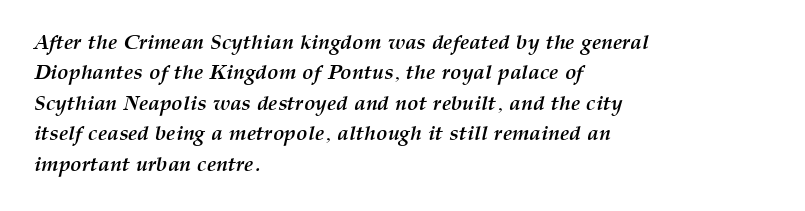
The image shows 21 px bold type, italic (leaning right); set left-aligned, normal line spacing (1.45x), normal letter spacing, not underlined.
